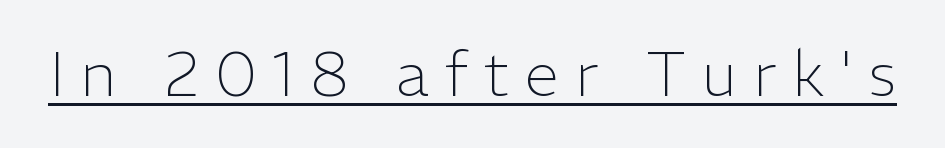
{"serif": "no", "italic": "no", "bold": "no", "weight": "light", "width": "normal", "stroke_contrast": "low", "x_height": "medium", "monospaced": "no", "underline": "yes", "letter_spacing": "wide", "letter_spacing_em": 0.26, "glyph_px": 62}
